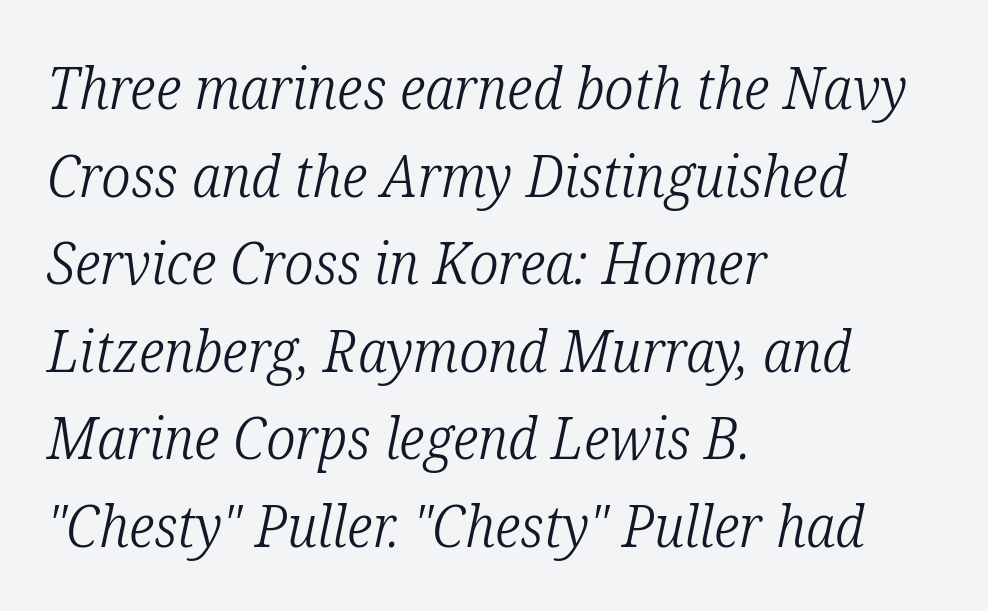
The image shows 58 px light, condensed serif type, italic (leaning right); set left-aligned, normal line spacing (1.51x), normal letter spacing, not underlined; low stroke contrast and a medium x-height.
